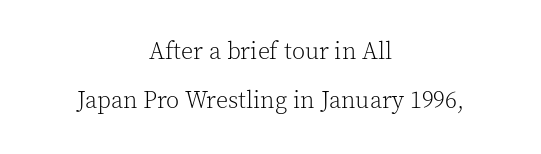
Visually the block forms a symmetrical silhouette, jagged on both flanks. No word sits above an underline. Nope, not italic — everything's standing straight. Line spacing here is loose. Weight: in the light-to-regular range. The type is set solid horizontally, with unmodified tracking.
